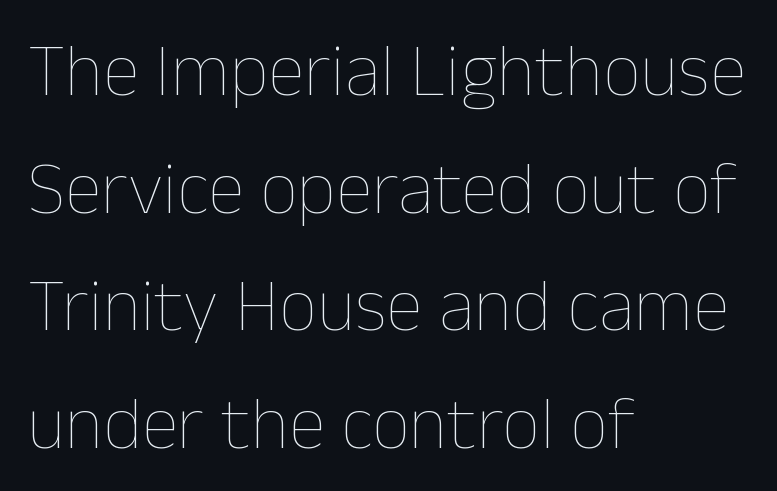
The letterforms sit shoulder to shoulder at normal distance. Character widths vary here, with narrow letters taking less room than wide ones. The rag falls on the right side of this text block. Vertical stems look standard width or narrower in stroke.
